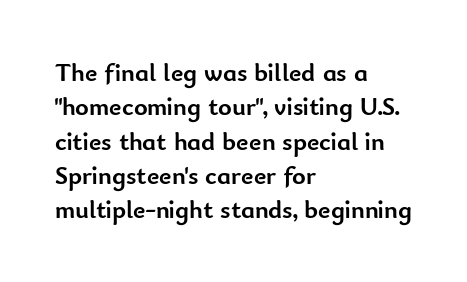
{"italic": "no", "bold": "yes", "underline": "no", "align": "left", "line_spacing": "normal", "line_spacing_ratio": 1.32, "letter_spacing": "normal", "letter_spacing_em": 0.0, "glyph_px": 26}
